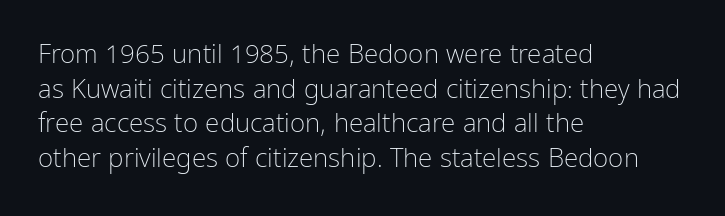
{"italic": "no", "bold": "no", "underline": "no", "align": "left", "line_spacing": "normal", "line_spacing_ratio": 1.33, "letter_spacing": "normal", "letter_spacing_em": 0.0, "glyph_px": 26}
